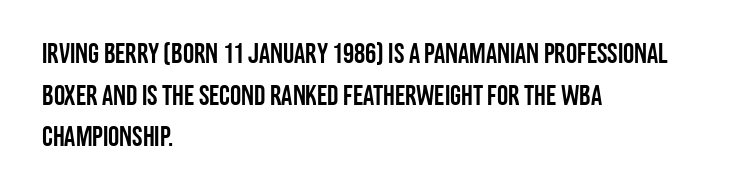
{"serif": "no", "italic": "no", "width": "condensed", "stroke_contrast": "low", "x_height": "large", "monospaced": "no", "underline": "no", "align": "left", "line_spacing": "normal", "line_spacing_ratio": 1.49, "letter_spacing": "normal", "letter_spacing_em": 0.0, "glyph_px": 28}
